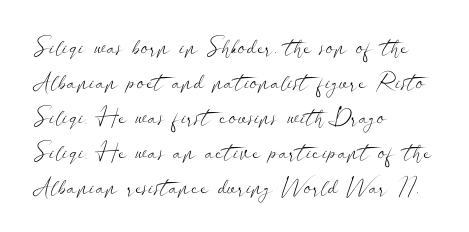
Weight: not bold — regular or lighter. The typesetter chose a ragged-right arrangement here. Each new line begins a customary step beneath the previous one. You could call the tracking neutral — neither tight nor loose. Only glyphs here, with clear space below each row.
